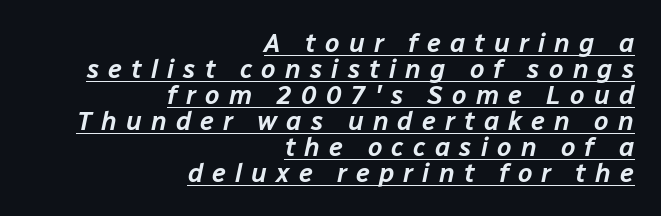
Does the lettering tilt? It does — this is italic. Quick note: underline on. Compared with typical paragraphs, the rows here are closer together. This sample is right-justified, so line beginnings fall wherever the words allow. Between one letter and the next there's a generous, obvious gap.
